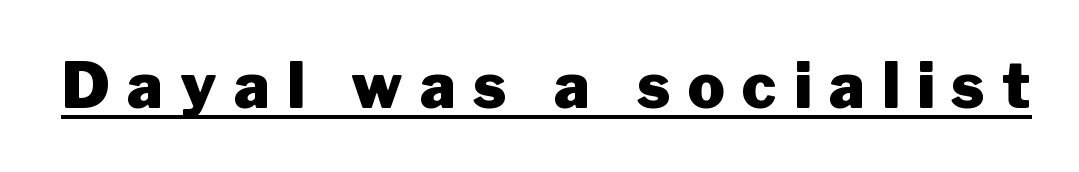
The rendered words wear a rule along their underside. Here the designer chose a conventional face with non-uniform glyph widths. The glyphs in this specimen are sans serif. Style check: upright. Heft: maximum for text — a bold. These lines have a slow, spaced-out rhythm from letter to letter.
